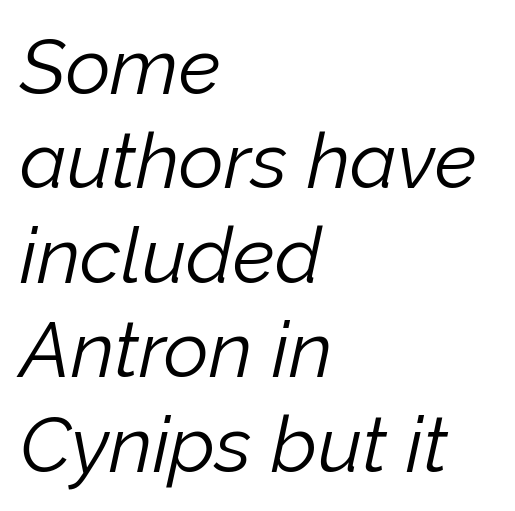
The image shows 78 px light type, italic (leaning right); set left-aligned, line spacing 1.21x, normal letter spacing, not underlined; low stroke contrast and a medium x-height.
